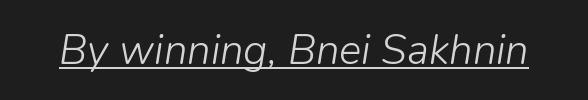
Heft: none added — not bold. The rendered words wear a rule along their underside. It's the slanting kind of type. The face used here is rendered with its standard letterfit.
